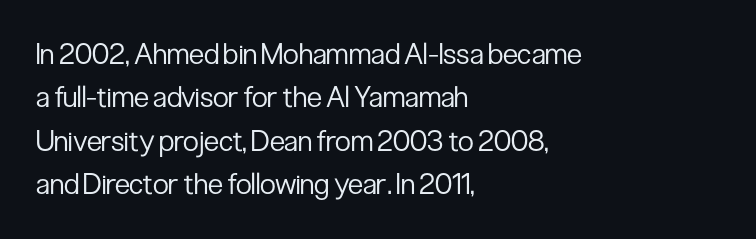
Q: Is the text bold? A: No.
Q: Is the text italic (slanted)? A: No, it is upright.
Q: Is the typeface a serif or a sans-serif typeface? A: Sans-serif.
Q: Is the text underlined? A: No.
Q: How is the paragraph aligned? A: Left-aligned.
Q: Is the spacing between letters normal or unusually wide? A: Normal.
Q: Is the spacing between lines tight, normal or loose? A: Normal.
Q: Width (condensed, normal, or wide)? A: Condensed.
Q: Stroke contrast? A: Low.
Q: x-height? A: Medium.
Q: Monospaced? A: No.
